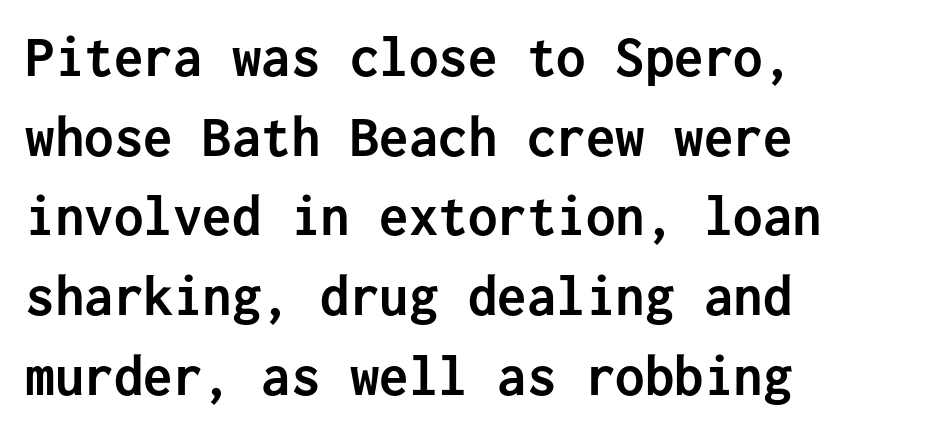
The image shows 59 px semibold sans-serif type, upright, monospaced; set left-aligned, normal line spacing (1.35x), normal letter spacing, not underlined; low stroke contrast and a medium x-height.
